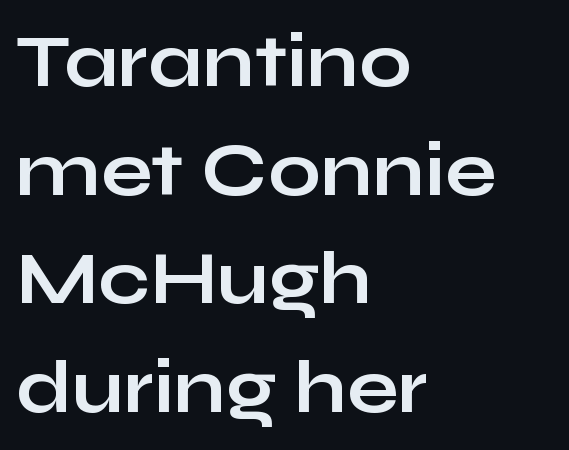
{"serif": "no", "italic": "no", "bold": "yes", "weight": "bold", "width": "wide", "stroke_contrast": "low", "x_height": "medium", "monospaced": "no", "underline": "no", "align": "left", "line_spacing": "normal", "line_spacing_ratio": 1.45, "letter_spacing": "normal", "letter_spacing_em": 0.0, "glyph_px": 75}
